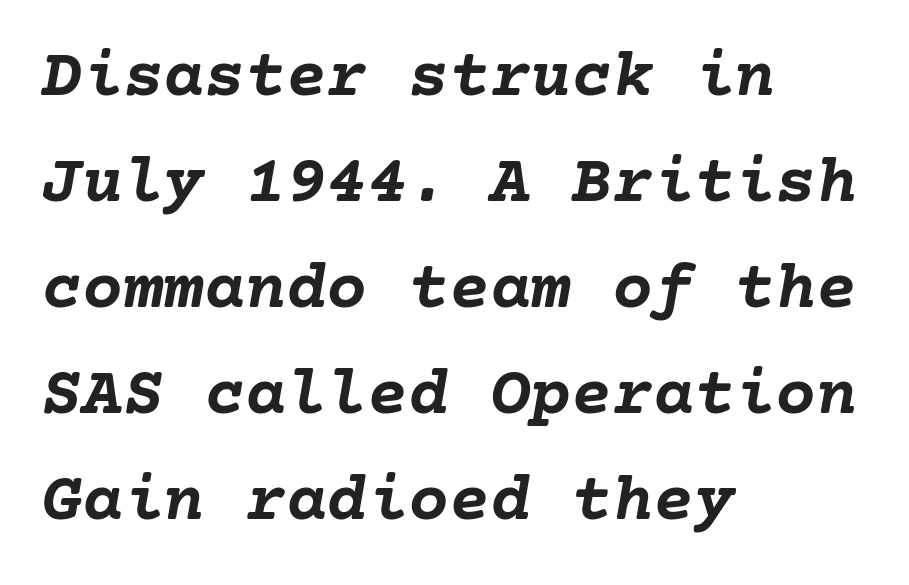
Check the space under the baseline: it is left empty. The rendering keeps characters at their native spacing. Reading down the block, your eye returns to a fixed left position each line. This is oblique type, the kind used for emphasis or titles. Strong, thick strokes mark this as bold type.
